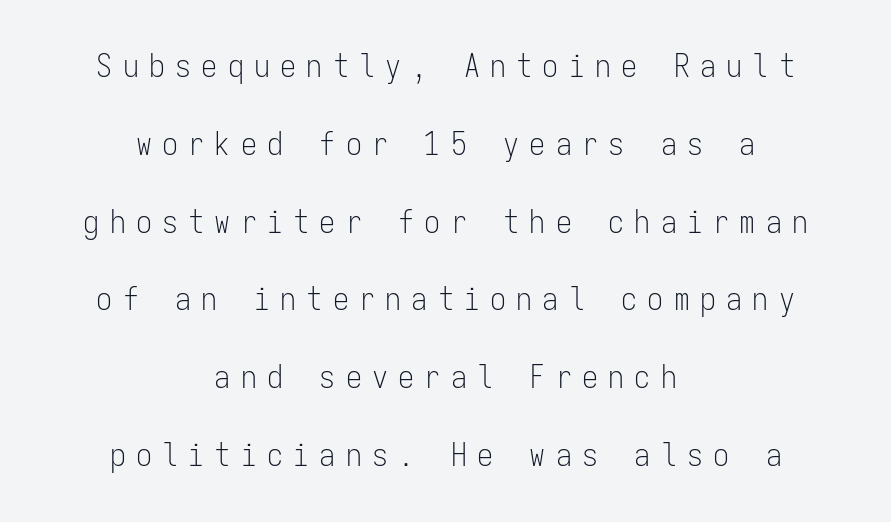
Q: Is the text bold? A: No.
Q: Is the text italic (slanted)? A: No, it is upright.
Q: Is the typeface a serif or a sans-serif typeface? A: Sans-serif.
Q: Is the text underlined? A: No.
Q: How is the paragraph aligned? A: Centered.
Q: Is the spacing between letters normal or unusually wide? A: Unusually wide.
Q: Is the spacing between lines tight, normal or loose? A: Loose.
Q: Width (condensed, normal, or wide)? A: Condensed.
Q: Stroke contrast? A: Low.
Q: x-height? A: Medium.
Q: Monospaced? A: Yes.
